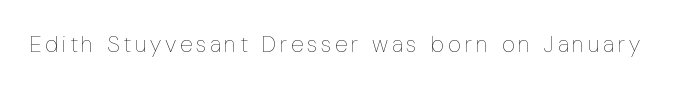
Honestly, there is no underline to notice here at all. This is roman type, the default non-slanted kind. Weight: not bold — regular or lighter.
